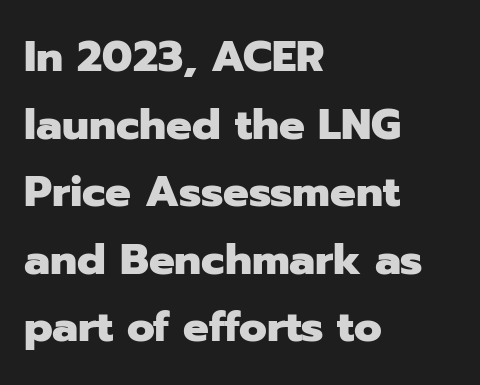
Q: Is the text bold? A: Yes.
Q: Is the text italic (slanted)? A: No, it is upright.
Q: Is the typeface a serif or a sans-serif typeface? A: Sans-serif.
Q: Is the text underlined? A: No.
Q: How is the paragraph aligned? A: Left-aligned.
Q: Is the spacing between letters normal or unusually wide? A: Normal.
Q: Is the spacing between lines tight, normal or loose? A: Normal.
Q: Width (condensed, normal, or wide)? A: Normal.
Q: Stroke contrast? A: Low.
Q: x-height? A: Medium.
Q: Monospaced? A: No.
